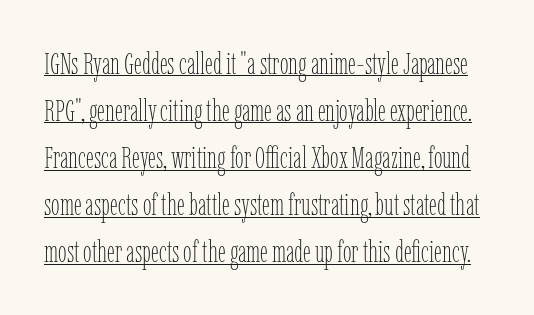
{"italic": "no", "bold": "no", "weight": "thin", "width": "condensed", "stroke_contrast": "low", "x_height": "medium", "monospaced": "no", "underline": "yes", "line_spacing": "normal", "line_spacing_ratio": 1.52, "letter_spacing": "normal", "letter_spacing_em": 0.0, "glyph_px": 31}
